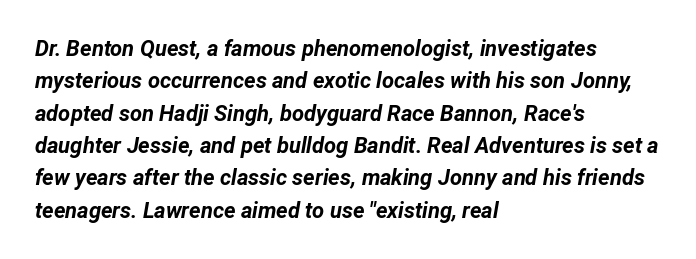
{"italic": "yes", "lean": "right", "slant_degrees": 12, "bold": "yes", "underline": "no", "align": "left", "line_spacing": "normal", "line_spacing_ratio": 1.47, "letter_spacing": "normal", "letter_spacing_em": 0.0, "glyph_px": 22}
